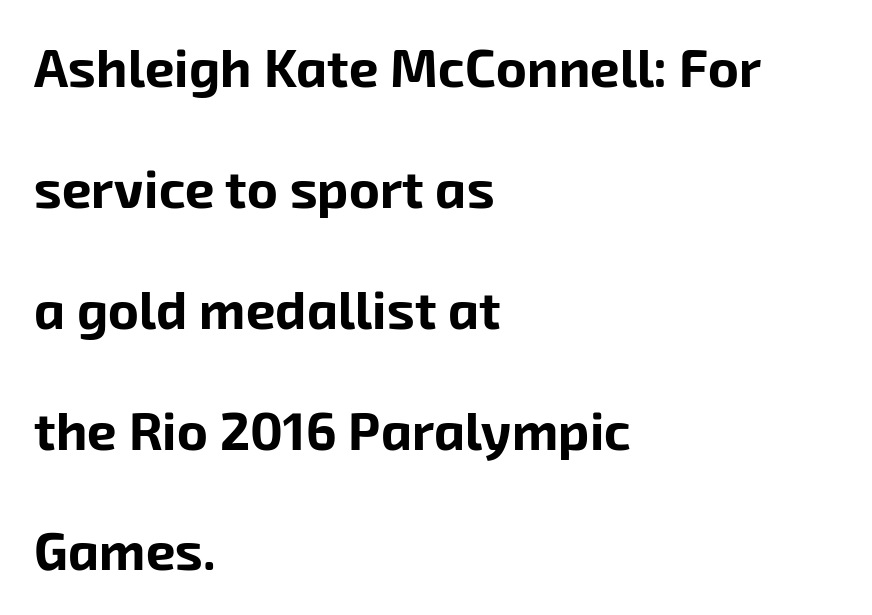
{"serif": "no", "bold": "yes", "weight": "bold", "width": "normal", "stroke_contrast": "low", "x_height": "medium", "monospaced": "no", "underline": "no", "align": "left", "line_spacing": "loose", "line_spacing_ratio": 2.28, "letter_spacing": "normal", "letter_spacing_em": 0.0, "glyph_px": 53}
